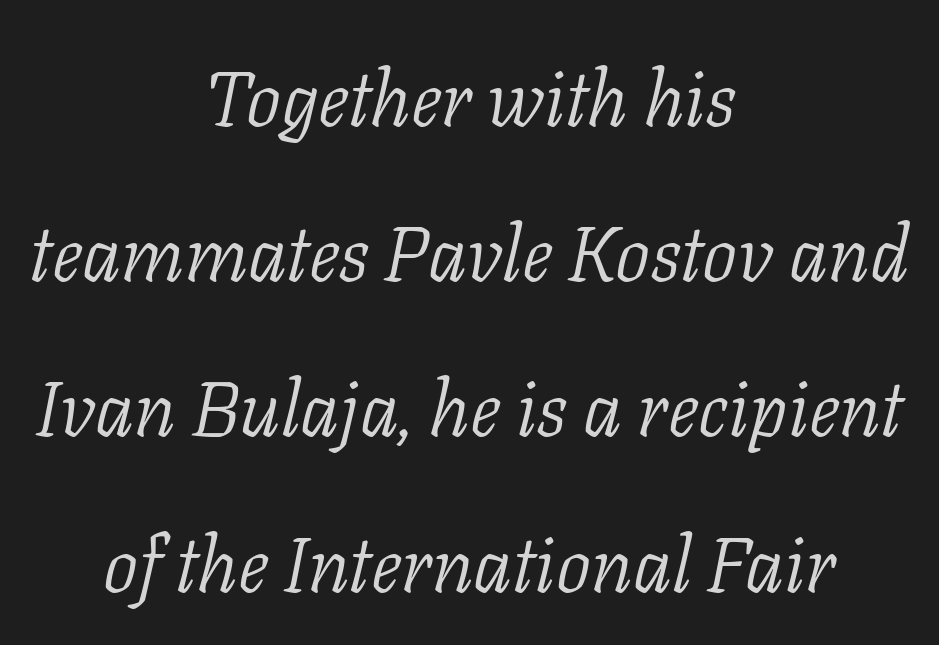
The image shows 78 px light serif type, italic (leaning right); set centered, loose line spacing (1.99x), normal letter spacing, not underlined; low stroke contrast and a medium x-height.
